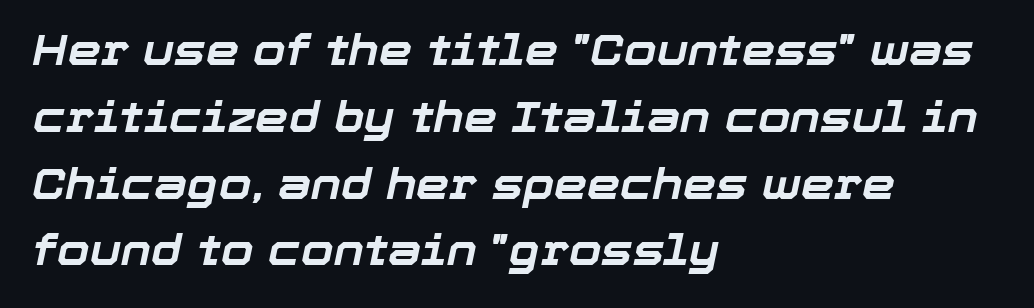
These lines are rendered in a variable-pitch font. On the weight axis this lands at bold, roughly 700. Posture: slanted. Does the leading feel generous? No, just average. Glance below the letters and you will spot only blank space. How are the letters spaced? Ordinarily, with no added tracking.
